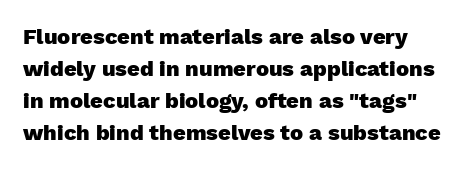
{"italic": "no", "bold": "yes", "underline": "no", "align": "left", "line_spacing": "normal", "line_spacing_ratio": 1.45, "letter_spacing": "normal", "letter_spacing_em": 0.0, "glyph_px": 22}
